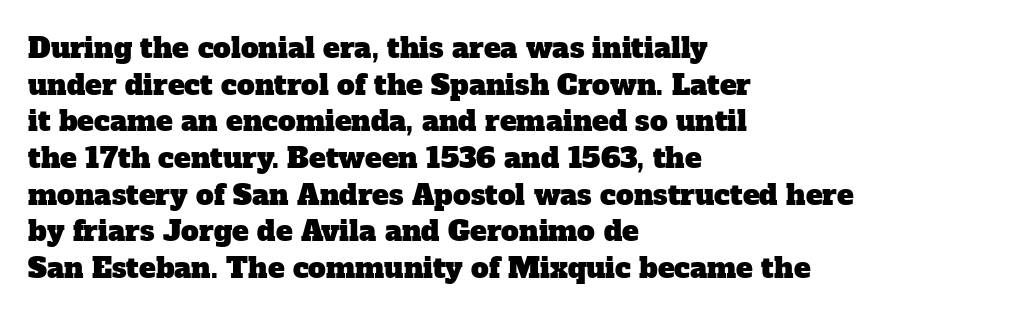
A normal amount of white space separates one row of letters from the next. Note the varied advance widths — an 'i' is clearly narrower than an 'm'. These lines stack with their left ends in a neat column. The words here are not underlined.
